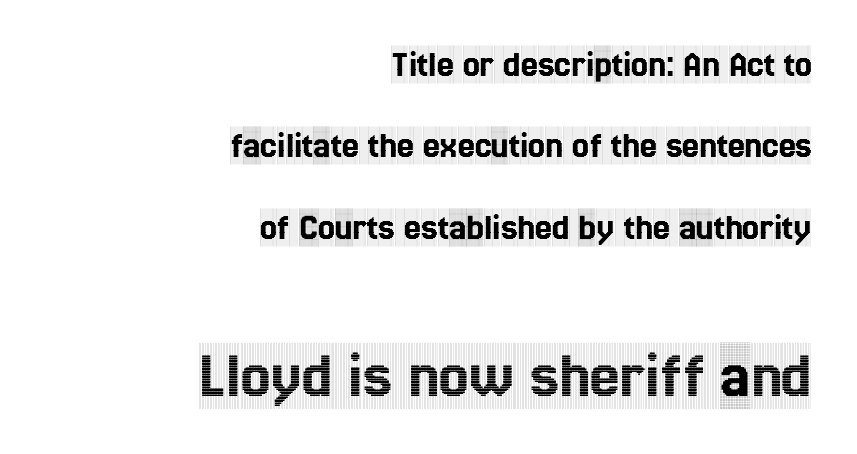
Baseline-to-baseline distance is far greater than the letter height. Spacing between characters is what you'd get straight out of the box. Bigger letters appear in the bottom chunk; the top chunk is reduced. Little horizontal feet cap the strokes, marking this as serif type. Each line ends at the same right margin while the left side varies. The gap between lines stays unmarked.
